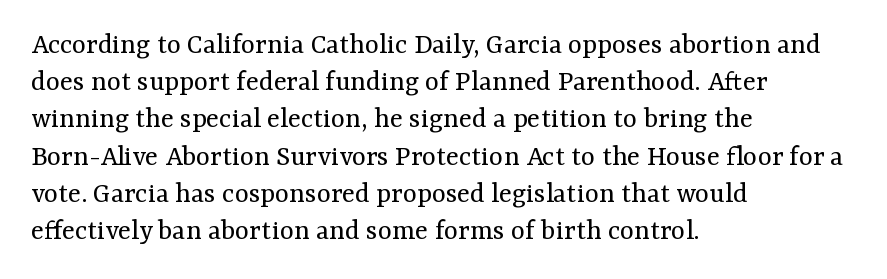
{"serif": "yes", "italic": "no", "bold": "no", "weight": "regular", "width": "normal", "stroke_contrast": "medium", "x_height": "medium", "monospaced": "no", "underline": "no", "align": "left", "line_spacing_ratio": 1.24, "letter_spacing": "normal", "letter_spacing_em": 0.0, "glyph_px": 30}
